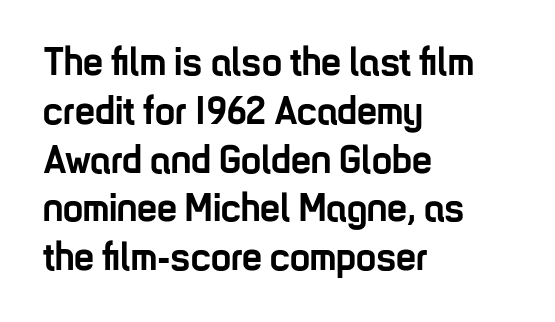
{"serif": "no", "italic": "no", "bold": "yes", "weight": "semibold", "width": "condensed", "stroke_contrast": "low", "x_height": "medium", "monospaced": "no", "underline": "no", "align": "left", "line_spacing_ratio": 1.22, "letter_spacing": "normal", "letter_spacing_em": 0.0, "glyph_px": 40}
